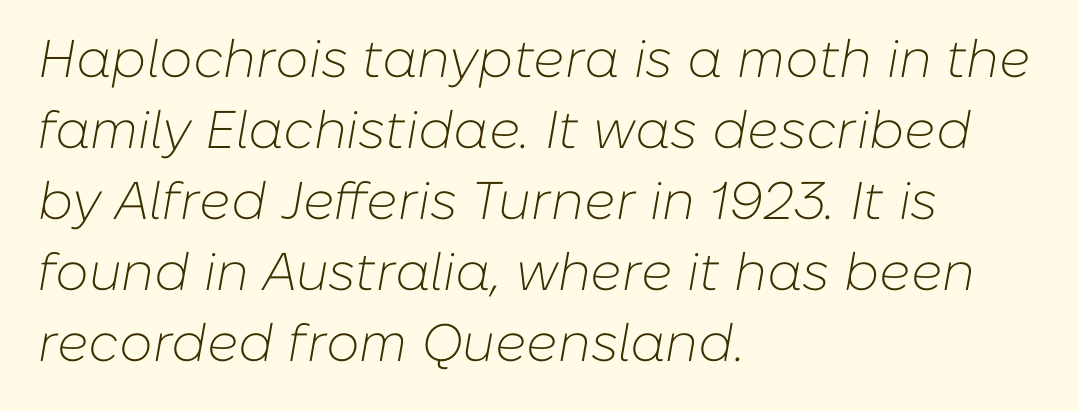
The image shows 53 px light type, italic (leaning right); set left-aligned, normal line spacing (1.34x), normal letter spacing, not underlined; low stroke contrast and a medium x-height.
